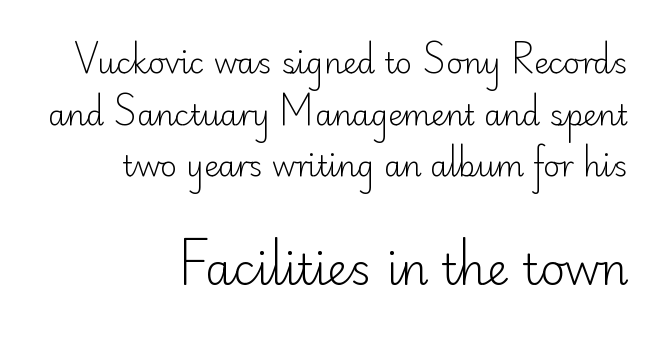
The image shows 43 px light sans-serif type, upright; set right-aligned, line spacing 1.78x, normal letter spacing, not underlined; the second (bottom) block is 1.48x larger; low stroke contrast and a small x-height.
